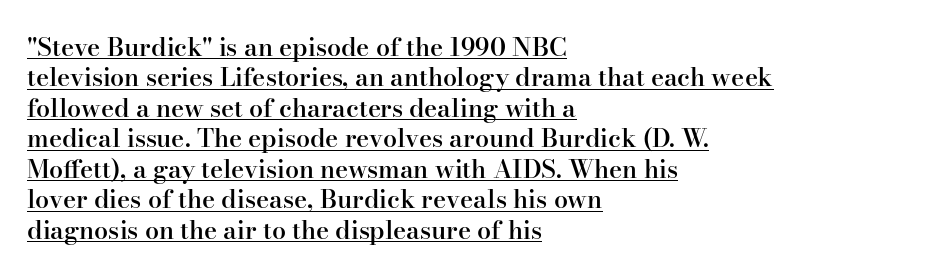
The image shows 25 px text type, upright; set left-aligned, line spacing 1.22x, normal letter spacing, underlined.
